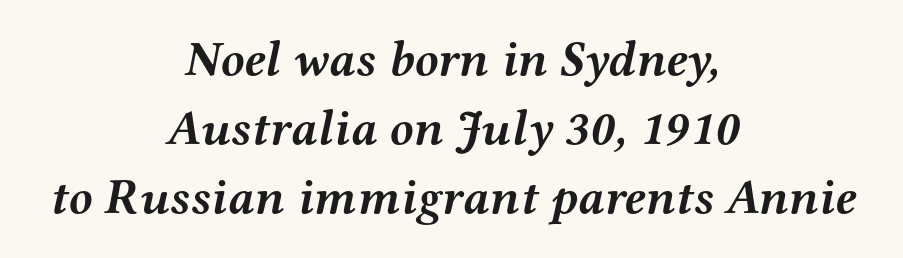
{"serif": "yes", "italic": "yes", "lean": "right", "slant_degrees": 12, "bold": "yes", "weight": "semibold", "width": "wide", "stroke_contrast": "medium", "x_height": "medium", "monospaced": "no", "underline": "no", "align": "center", "line_spacing": "normal", "line_spacing_ratio": 1.41, "letter_spacing": "normal", "letter_spacing_em": 0.0, "glyph_px": 49}
